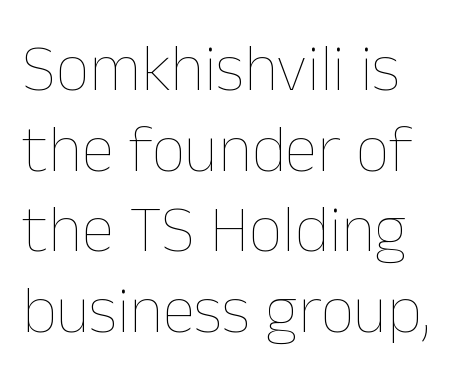
{"italic": "no", "bold": "no", "weight": "thin", "width": "normal", "stroke_contrast": "low", "x_height": "medium", "monospaced": "no", "underline": "no", "align": "left", "line_spacing_ratio": 1.22, "letter_spacing": "normal", "letter_spacing_em": 0.0, "glyph_px": 66}
